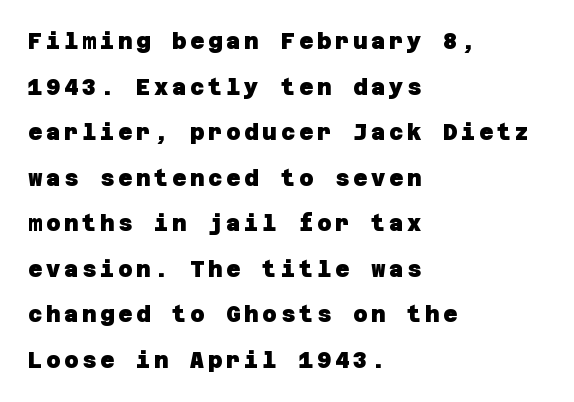
The image shows 22 px bold type; set left-aligned, loose line spacing (2.07x), not underlined.
